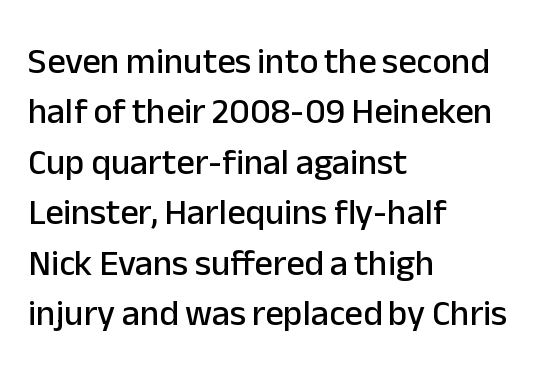
Q: Is the text italic (slanted)? A: No, it is upright.
Q: Is the typeface a serif or a sans-serif typeface? A: Sans-serif.
Q: Is the text underlined? A: No.
Q: How is the paragraph aligned? A: Left-aligned.
Q: Is the spacing between letters normal or unusually wide? A: Normal.
Q: Is the spacing between lines tight, normal or loose? A: Normal.
Q: Width (condensed, normal, or wide)? A: Normal.
Q: Stroke contrast? A: Low.
Q: x-height? A: Medium.
Q: Monospaced? A: No.
